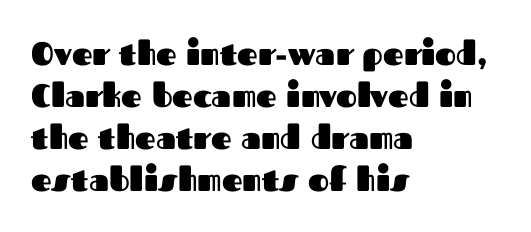
You can tell from the bare stems that sans-serif type was used. The sample has been set heavy, in full bold. No word sits above an underline. Tracking here is standard; glyphs follow each other at the usual distance. Posture: vertical. Leading matches the norm, producing a regular column.
